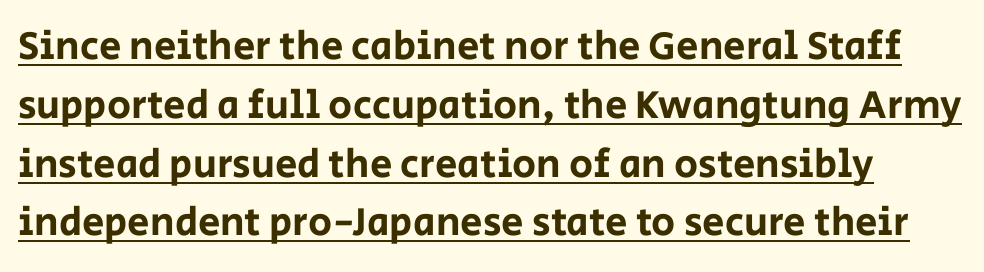
The image shows 40 px sans-serif type, upright; set normal line spacing (1.47x), normal letter spacing, underlined; low stroke contrast and a large x-height.
